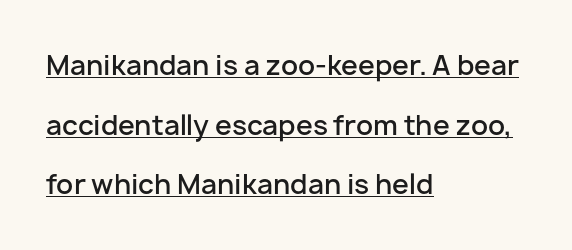
Q: Is the text bold? A: Semi-bold.
Q: Is the text italic (slanted)? A: No, it is upright.
Q: Is the text underlined? A: Yes.
Q: How is the paragraph aligned? A: Left-aligned.
Q: Is the spacing between letters normal or unusually wide? A: Normal.
Q: Is the spacing between lines tight, normal or loose? A: Loose.
